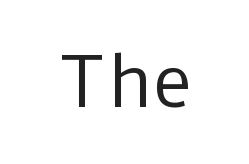
{"serif": "no", "italic": "no", "bold": "no", "weight": "regular", "width": "normal", "stroke_contrast": "low", "x_height": "medium", "monospaced": "no", "underline": "no", "letter_spacing": "normal", "letter_spacing_em": 0.0, "glyph_px": 68}
